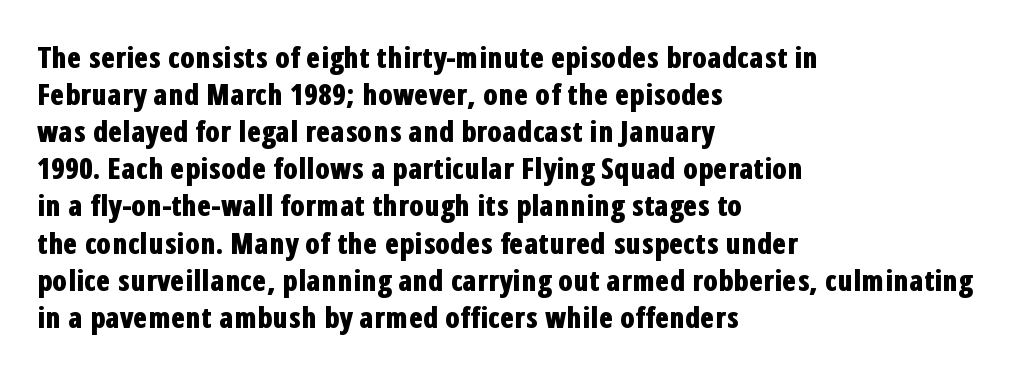
Q: Is the text bold? A: Yes.
Q: Is the text italic (slanted)? A: No, it is upright.
Q: Is the typeface a serif or a sans-serif typeface? A: Sans-serif.
Q: Is the text underlined? A: No.
Q: How is the paragraph aligned? A: Left-aligned.
Q: Is the spacing between letters normal or unusually wide? A: Normal.
Q: Is the spacing between lines tight, normal or loose? A: Normal.
Q: Width (condensed, normal, or wide)? A: Condensed.
Q: Stroke contrast? A: Low.
Q: x-height? A: Medium.
Q: Monospaced? A: No.
